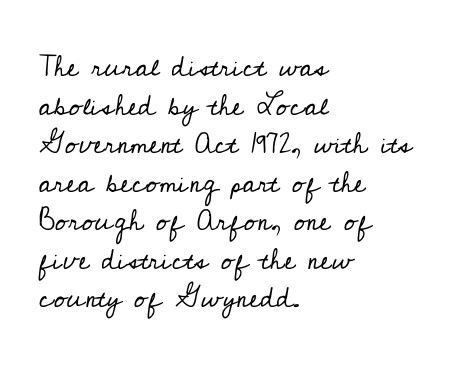
Q: Is the text bold? A: No.
Q: Is the text italic (slanted)? A: Yes.
Q: Is the typeface a serif or a sans-serif typeface? A: Serif.
Q: Is the text underlined? A: No.
Q: How is the paragraph aligned? A: Left-aligned.
Q: Is the spacing between letters normal or unusually wide? A: Normal.
Q: Is the spacing between lines tight, normal or loose? A: Normal.
Q: Width (condensed, normal, or wide)? A: Normal.
Q: Stroke contrast? A: Low.
Q: x-height? A: Small.
Q: Monospaced? A: No.
